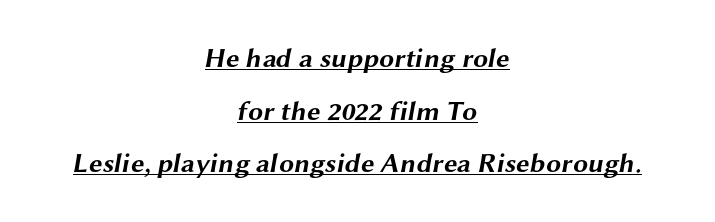
Q: Is the text bold? A: Yes.
Q: Is the text underlined? A: Yes.
Q: How is the paragraph aligned? A: Centered.
Q: Is the spacing between letters normal or unusually wide? A: Normal.
Q: Is the spacing between lines tight, normal or loose? A: Loose.
